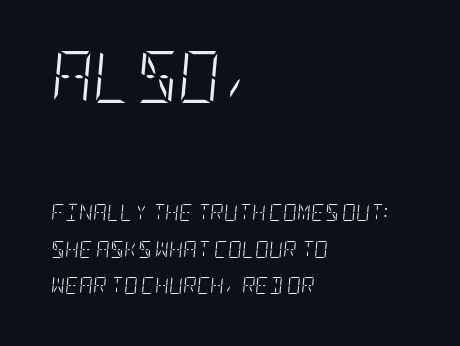
{"italic": "yes", "lean": "right", "slant_degrees": 5, "bold": "no", "weight": "light", "width": "condensed", "stroke_contrast": "low", "x_height": "large", "underline": "no", "align": "left", "line_spacing": "loose", "line_spacing_ratio": 2.15, "letter_spacing": "normal", "letter_spacing_em": 0.0, "larger_block": "first", "size_ratio": 3.06, "glyph_px": 52}
